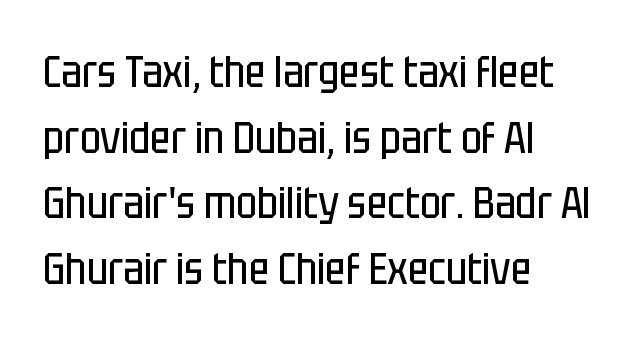
{"serif": "no", "italic": "no", "bold": "no", "weight": "regular", "width": "condensed", "stroke_contrast": "low", "x_height": "large", "monospaced": "no", "underline": "no", "align": "left", "line_spacing": "normal", "line_spacing_ratio": 1.49, "letter_spacing": "normal", "letter_spacing_em": 0.0, "glyph_px": 44}
